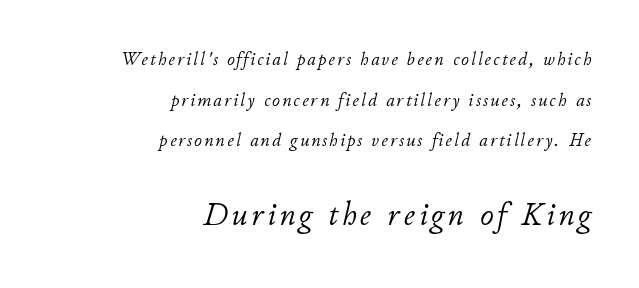
The image shows 33 px light type, italic (leaning right); set right-aligned, loose line spacing (2.14x), not underlined; the second (bottom) block is 1.74x larger; low stroke contrast and a small x-height.
